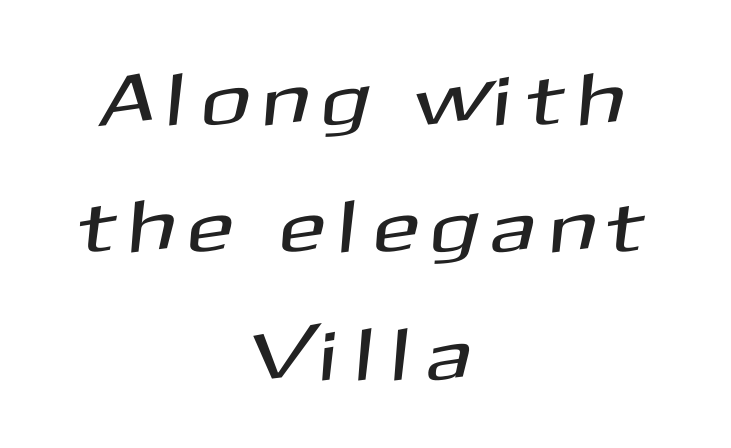
{"serif": "no", "width": "normal", "stroke_contrast": "medium", "x_height": "medium", "monospaced": "no", "underline": "no", "align": "center", "line_spacing_ratio": 1.72, "letter_spacing": "wide", "letter_spacing_em": 0.24, "glyph_px": 74}
